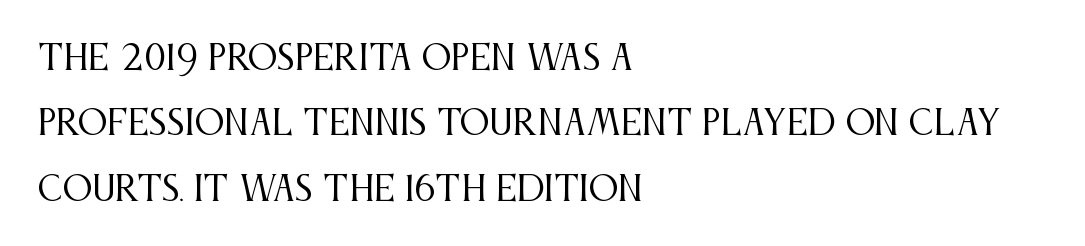
{"serif": "yes", "italic": "no", "bold": "no", "weight": "regular", "width": "condensed", "stroke_contrast": "medium", "x_height": "large", "monospaced": "no", "underline": "no", "align": "left", "line_spacing": "loose", "line_spacing_ratio": 1.98, "letter_spacing": "normal", "letter_spacing_em": 0.0, "glyph_px": 33}
